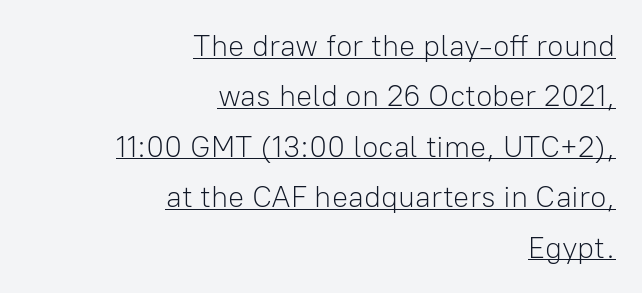
The image shows 30 px light sans-serif type, upright; set right-aligned, normal line spacing (1.68x), normal letter spacing, underlined; low stroke contrast and a medium x-height.
